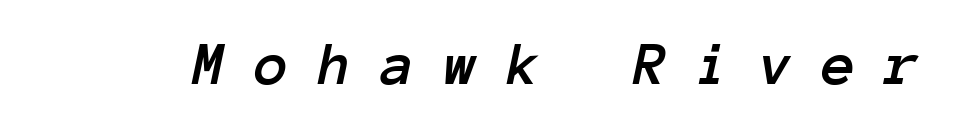
{"italic": "yes", "lean": "right", "slant_degrees": 12, "width": "normal", "stroke_contrast": "low", "x_height": "medium", "monospaced": "yes", "underline": "no", "letter_spacing": "wide", "letter_spacing_em": 0.47, "glyph_px": 62}
